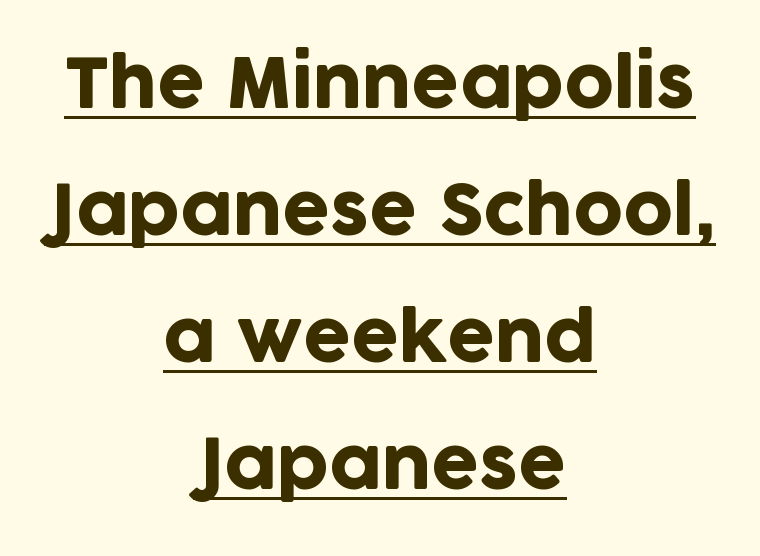
The image shows 68 px sans-serif type, upright; set centered, line spacing 1.87x, normal letter spacing, underlined; low stroke contrast and a large x-height.
